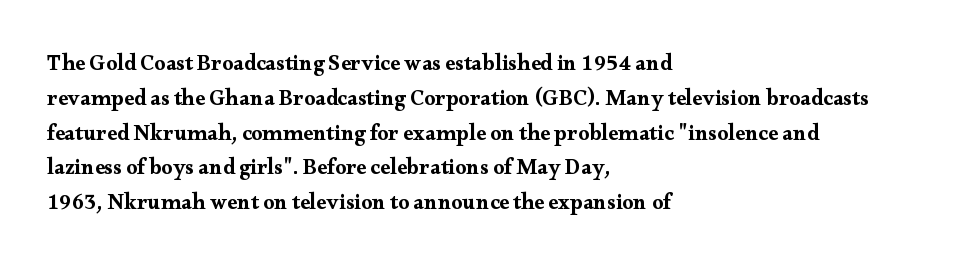
{"italic": "no", "underline": "no", "align": "left", "line_spacing": "normal", "line_spacing_ratio": 1.58, "letter_spacing": "normal", "letter_spacing_em": 0.0, "glyph_px": 22}
